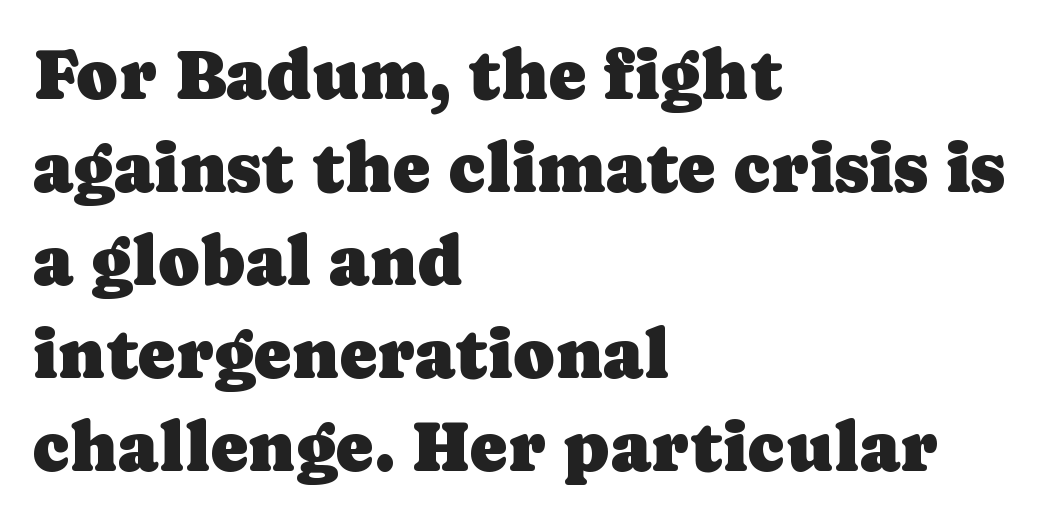
The image shows 71 px serif type, upright; set left-aligned, normal line spacing (1.31x), normal letter spacing, not underlined; low stroke contrast and a medium x-height.
